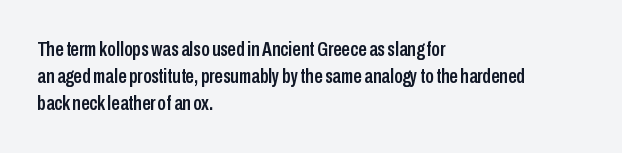
The letters stand straight up with perfectly vertical stems. Tracking here is standard; glyphs follow each other at the usual distance. Whoever set this chose a conventional vertical rhythm. The paragraph has a hard left edge and a soft right edge. Has an underline been added? It has not.
